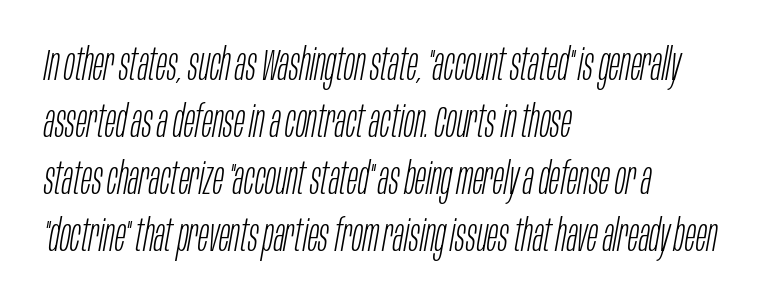
Caption: face not bold, strokes unweighted. Is the block centered? No — it sits flush against the left margin. Here the designer chose a conventional face with non-uniform glyph widths. Compared with typical paragraphs, the rows here are spaced about the same. Spacing between characters is what you'd get straight out of the box.
